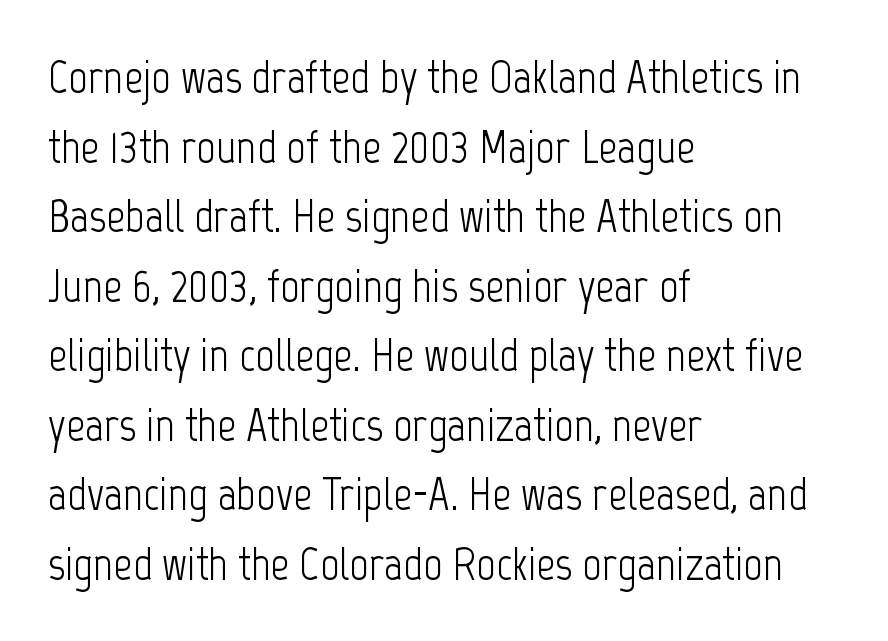
The image shows 47 px light, condensed sans-serif type, upright; set left-aligned, normal line spacing (1.48x), normal letter spacing, not underlined; low stroke contrast and a medium x-height.
